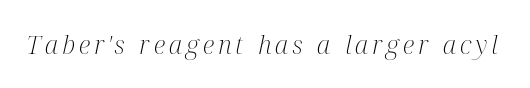
Q: Is the text bold? A: No.
Q: Is the text italic (slanted)? A: Yes, it leans right by about 12 degrees.
Q: Is the text underlined? A: No.
